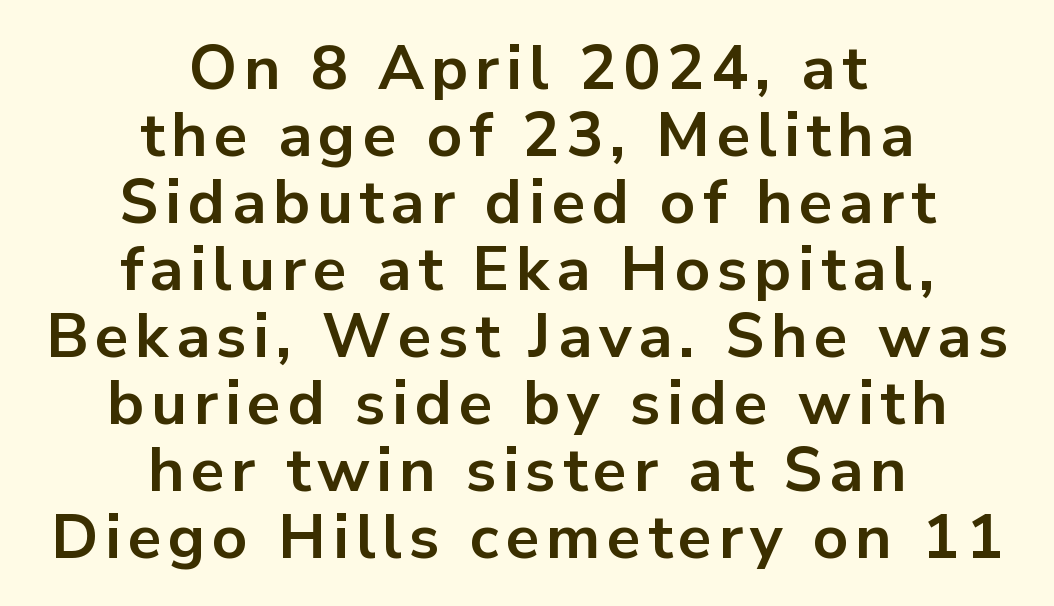
Weight: bold. A student would call this center alignment; a typographer would say set centered. The passage shown is typed in a proportional face where columns would drift. Descender tails drop into unmarked territory. This is roman type, the default non-slanted kind.
